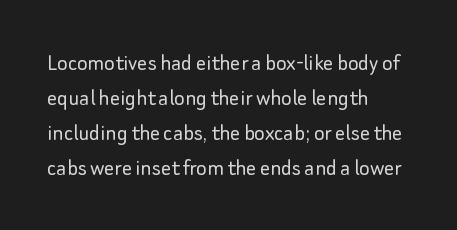
{"italic": "no", "bold": "no", "underline": "no", "align": "left", "line_spacing": "normal", "line_spacing_ratio": 1.4, "letter_spacing": "normal", "letter_spacing_em": 0.0, "glyph_px": 25}
